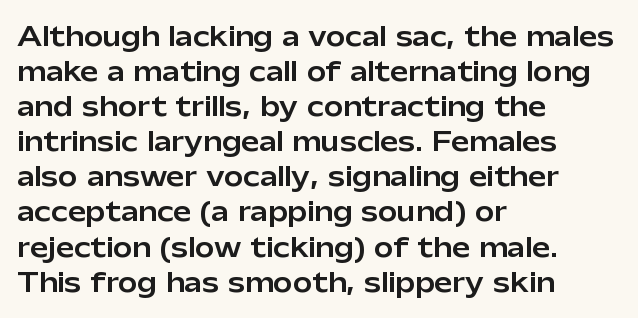
{"italic": "no", "underline": "no", "align": "left", "line_spacing": "normal", "line_spacing_ratio": 1.35, "letter_spacing": "normal", "letter_spacing_em": 0.0, "glyph_px": 26}
